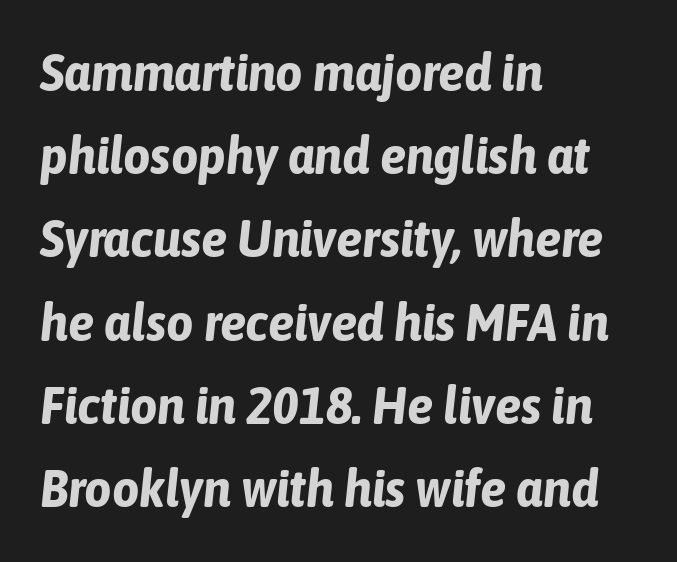
Italic: yes, the glyphs are oblique. A bare baseline throughout the passage. Reading down the column, the eye jumps a familiar distance to each next line. If you drew a ruler down the left edge, every line would touch it. The passage shown is emphatically bold. The passage shown is typed in a proportional face where columns would drift.
